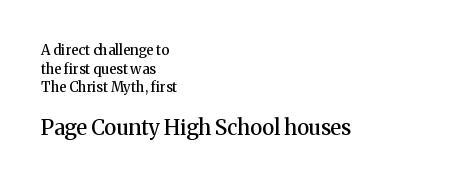
{"italic": "no", "bold": "semi", "underline": "no", "align": "left", "line_spacing": "normal", "line_spacing_ratio": 1.33, "letter_spacing": "normal", "letter_spacing_em": 0.0, "larger_block": "second", "size_ratio": 1.5, "glyph_px": 21}
